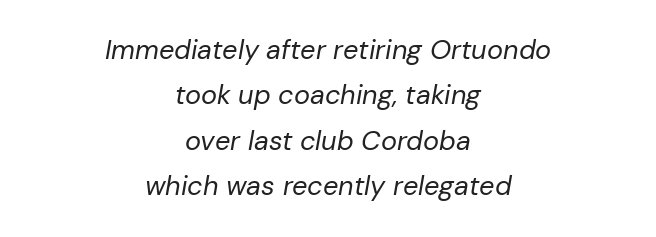
Q: Is the text bold? A: No.
Q: Is the text italic (slanted)? A: Yes, it leans right by about 10 degrees.
Q: Is the text underlined? A: No.
Q: How is the paragraph aligned? A: Centered.
Q: Is the spacing between letters normal or unusually wide? A: Normal.
Q: Is the spacing between lines tight, normal or loose? A: Normal.
